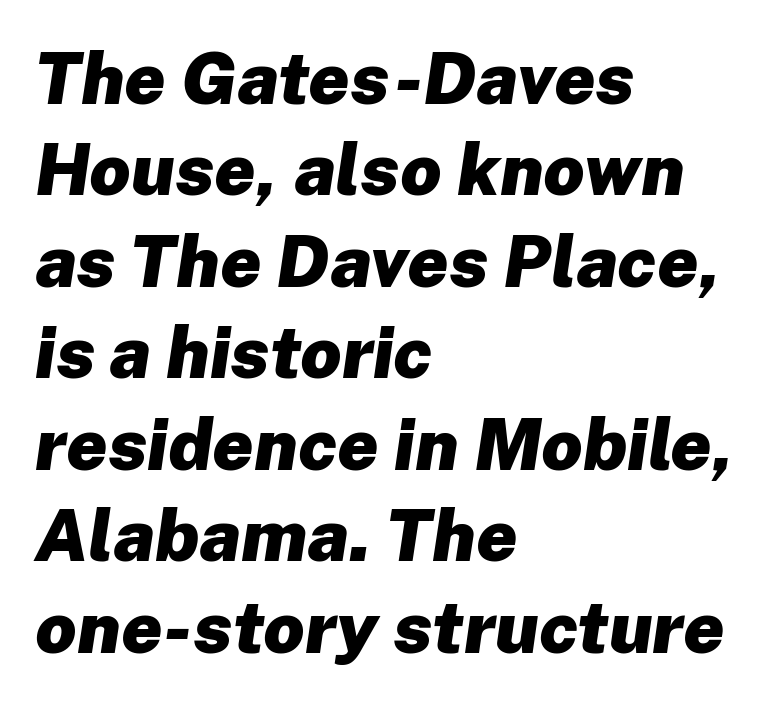
The image shows 72 px heavy type, italic (leaning right); set left-aligned, normal line spacing (1.27x), normal letter spacing, not underlined; low stroke contrast and a medium x-height.
